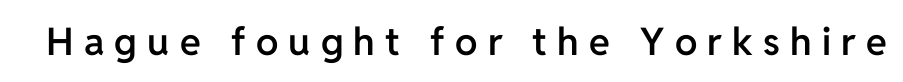
{"serif": "no", "italic": "no", "bold": "semi", "weight": "semibold", "width": "normal", "stroke_contrast": "low", "x_height": "medium", "monospaced": "no", "underline": "no", "letter_spacing": "wide", "letter_spacing_em": 0.27, "glyph_px": 38}
